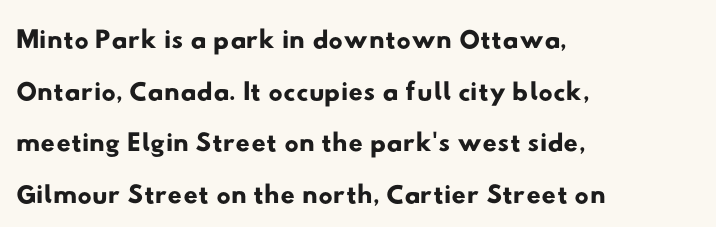
Q: Is the typeface a serif or a sans-serif typeface? A: Sans-serif.
Q: Is the text underlined? A: No.
Q: How is the paragraph aligned? A: Left-aligned.
Q: Is the spacing between letters normal or unusually wide? A: Normal.
Q: Is the spacing between lines tight, normal or loose? A: Normal.
Q: Width (condensed, normal, or wide)? A: Wide.
Q: Stroke contrast? A: Low.
Q: x-height? A: Small.
Q: Monospaced? A: No.
